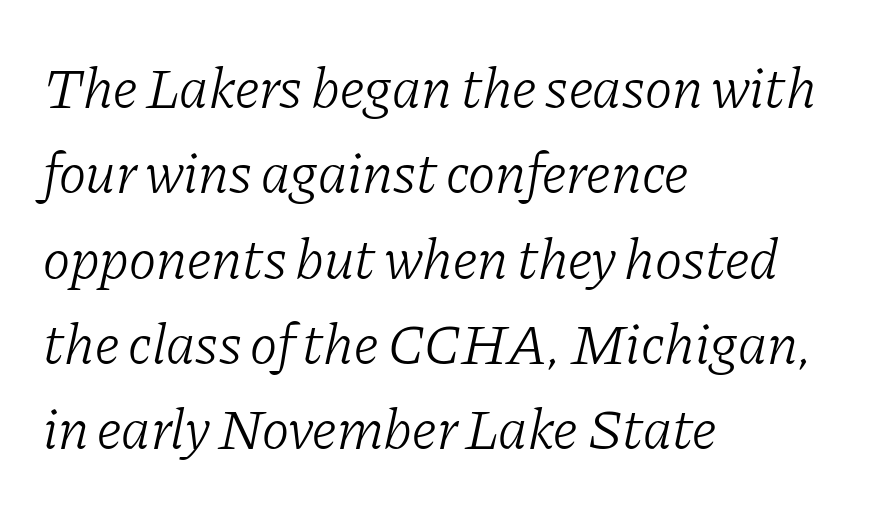
Q: Is the text bold? A: No.
Q: Is the text italic (slanted)? A: Yes, it leans right by about 11 degrees.
Q: Is the typeface a serif or a sans-serif typeface? A: Serif.
Q: Is the text underlined? A: No.
Q: How is the paragraph aligned? A: Left-aligned.
Q: Is the spacing between letters normal or unusually wide? A: Normal.
Q: Is the spacing between lines tight, normal or loose? A: Normal.
Q: Width (condensed, normal, or wide)? A: Normal.
Q: Stroke contrast? A: Low.
Q: x-height? A: Medium.
Q: Monospaced? A: No.
